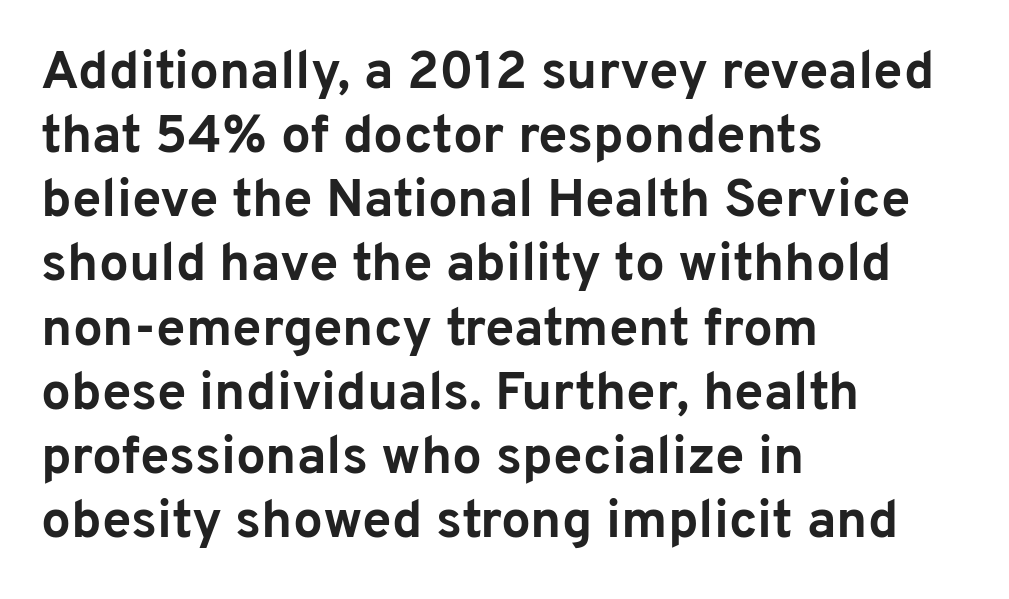
{"serif": "no", "italic": "no", "bold": "yes", "weight": "bold", "width": "normal", "stroke_contrast": "low", "x_height": "medium", "monospaced": "no", "underline": "no", "align": "left", "line_spacing_ratio": 1.21, "letter_spacing": "normal", "letter_spacing_em": 0.0, "glyph_px": 53}
